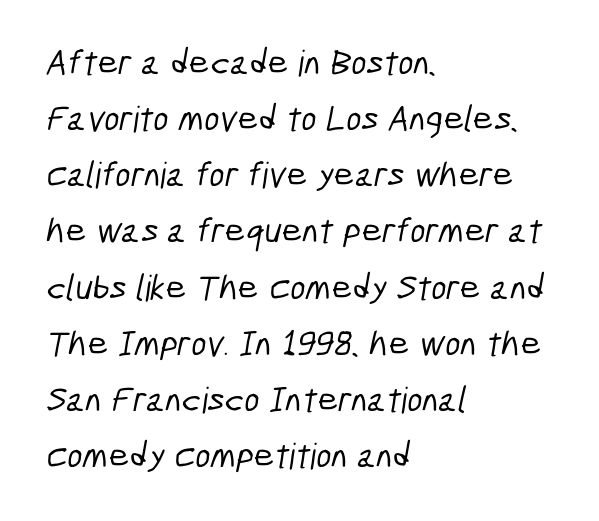
The image shows 36 px condensed sans-serif type; set left-aligned, normal line spacing (1.56x), normal letter spacing, not underlined; low stroke contrast and a medium x-height.
